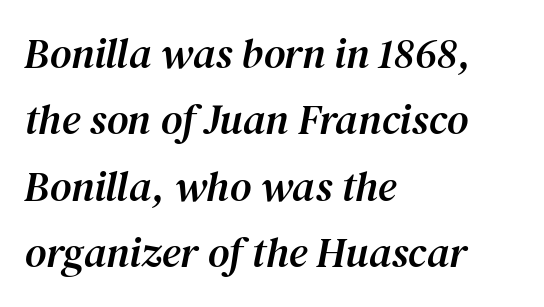
Q: Is the text italic (slanted)? A: Yes, it leans right by about 12 degrees.
Q: Is the typeface a serif or a sans-serif typeface? A: Serif.
Q: Is the text underlined? A: No.
Q: How is the paragraph aligned? A: Left-aligned.
Q: Is the spacing between letters normal or unusually wide? A: Normal.
Q: Is the spacing between lines tight, normal or loose? A: Normal.
Q: Width (condensed, normal, or wide)? A: Normal.
Q: Stroke contrast? A: Medium.
Q: x-height? A: Medium.
Q: Monospaced? A: No.
